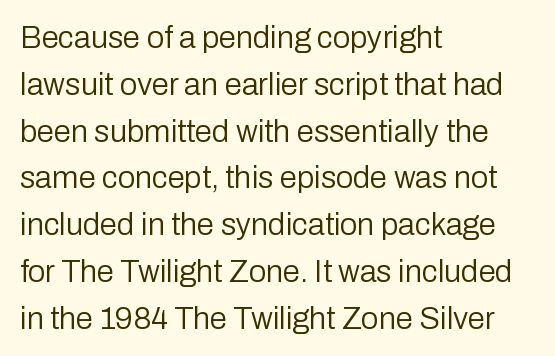
{"serif": "no", "italic": "no", "bold": "no", "weight": "regular", "width": "normal", "stroke_contrast": "low", "x_height": "medium", "monospaced": "no", "underline": "no", "align": "left", "line_spacing": "normal", "line_spacing_ratio": 1.51, "letter_spacing": "normal", "letter_spacing_em": 0.0, "glyph_px": 31}
